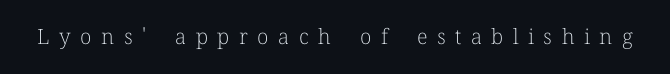
The image shows 21 px text type, upright; set unusually wide letter spacing (+0.45 em), not underlined.
